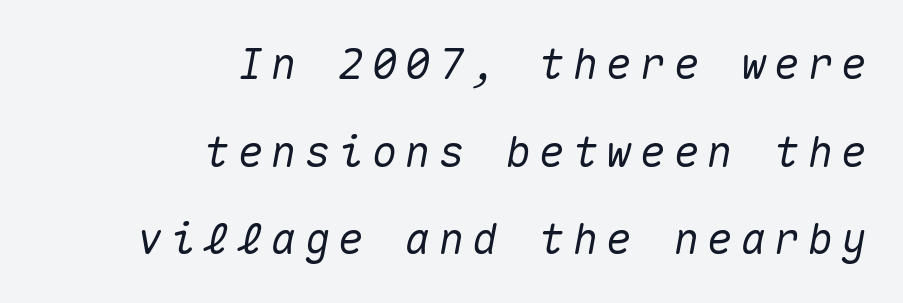
Q: Is the text italic (slanted)? A: Yes, it leans right by about 10 degrees.
Q: Is the text underlined? A: No.
Q: How is the paragraph aligned? A: Right-aligned.
Q: Is the spacing between lines tight, normal or loose? A: Loose.
Q: Width (condensed, normal, or wide)? A: Normal.
Q: Stroke contrast? A: Medium.
Q: x-height? A: Medium.
Q: Monospaced? A: Yes.
